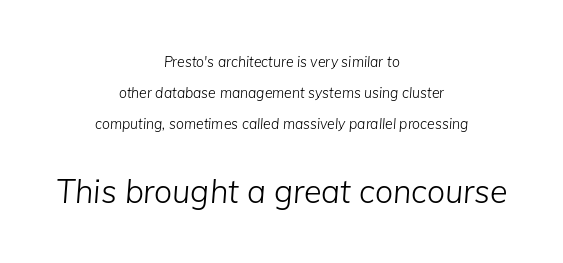
The image shows 32 px light type, italic (leaning right); set centered, loose line spacing (2.2x), normal letter spacing, not underlined; the second (bottom) block is 2.29x larger; low stroke contrast and a medium x-height.
